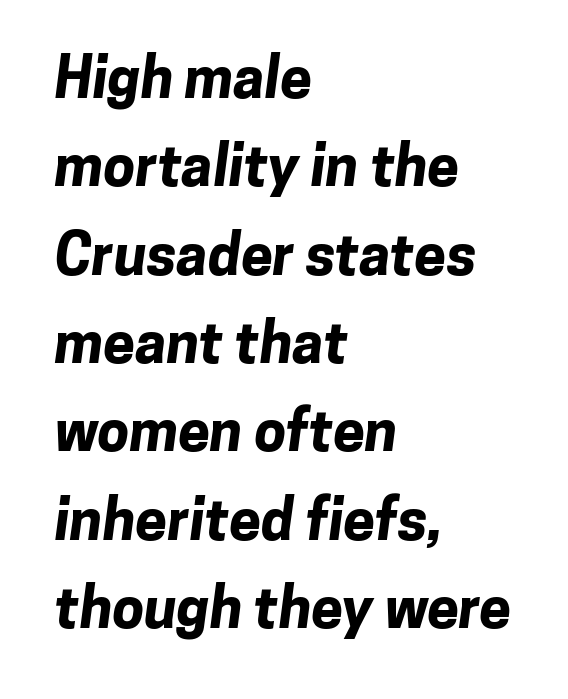
Q: Is the text bold? A: Yes.
Q: Is the typeface a serif or a sans-serif typeface? A: Sans-serif.
Q: Is the text underlined? A: No.
Q: How is the paragraph aligned? A: Left-aligned.
Q: Is the spacing between letters normal or unusually wide? A: Normal.
Q: Is the spacing between lines tight, normal or loose? A: Normal.
Q: Width (condensed, normal, or wide)? A: Normal.
Q: Stroke contrast? A: Low.
Q: x-height? A: Medium.
Q: Monospaced? A: No.
